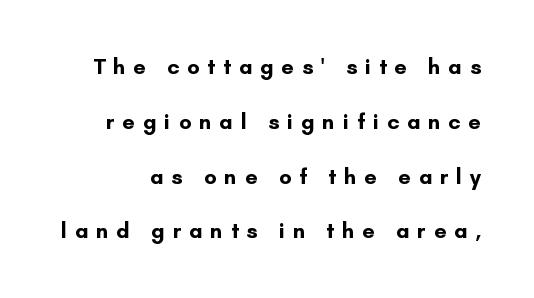
The image shows 22 px bold type, upright; set loose line spacing (2.49x), unusually wide letter spacing (+0.36 em), not underlined.
